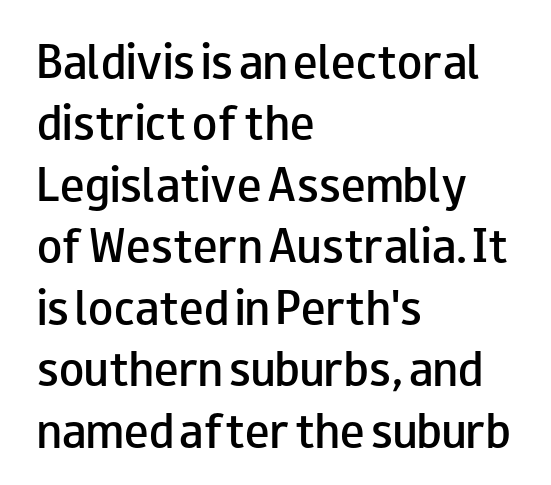
Every letter is mildly thick-stroked: semibold rather than bold. The gap between lines stays unmarked. When letters stand straight like this, we call the style roman or upright. Observe the absence of serifs on each vertical stroke in this sample. The line-height multiplier appears to be the usual default.
